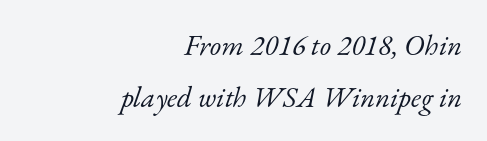
Q: Is the text bold? A: No.
Q: Is the text italic (slanted)? A: Yes, it leans right by about 17 degrees.
Q: Is the typeface a serif or a sans-serif typeface? A: Serif.
Q: Is the text underlined? A: No.
Q: How is the paragraph aligned? A: Right-aligned.
Q: Is the spacing between letters normal or unusually wide? A: Normal.
Q: Width (condensed, normal, or wide)? A: Normal.
Q: Stroke contrast? A: Low.
Q: x-height? A: Small.
Q: Monospaced? A: No.
